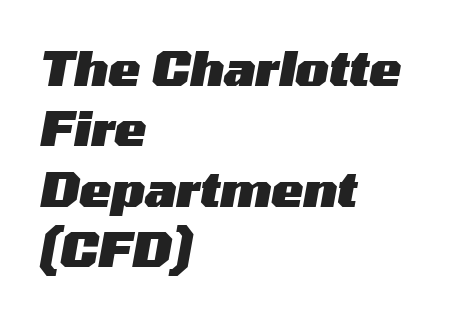
Strong, thick strokes mark this as bold type. The lines are quadded left. Slanted lettering throughout. Glyph-to-glyph distance matches everyday printed text. The passage shown is typed in a proportional face where columns would drift. These lines sit exactly where default settings would place them.
